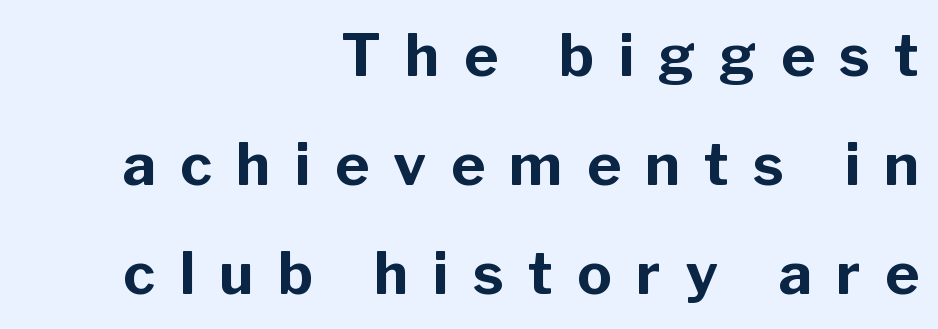
Stroke thickness is high; the sample reads as a true bold. The lettering stays uniformly vertical, giving the passage a roman look. Caption: expanded tracking, letters set apart. Spacing verdict: proportional, widths tailored to each character.
